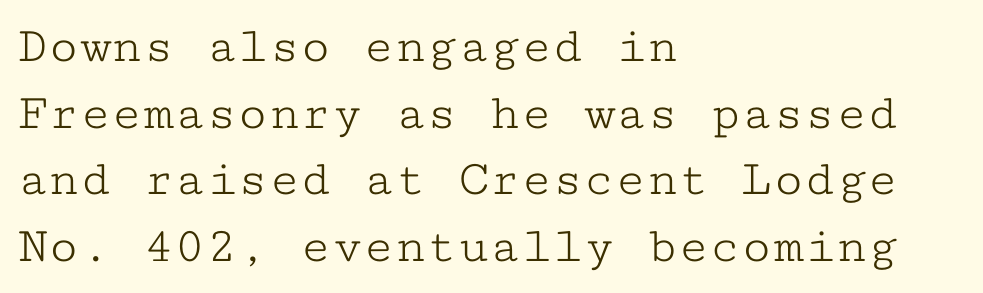
Q: Is the text bold? A: No.
Q: Is the text italic (slanted)? A: No, it is upright.
Q: Is the typeface a serif or a sans-serif typeface? A: Serif.
Q: Is the text underlined? A: No.
Q: How is the paragraph aligned? A: Left-aligned.
Q: Is the spacing between letters normal or unusually wide? A: Normal.
Q: Is the spacing between lines tight, normal or loose? A: Normal.
Q: Width (condensed, normal, or wide)? A: Wide.
Q: Stroke contrast? A: Low.
Q: x-height? A: Medium.
Q: Monospaced? A: Yes.
